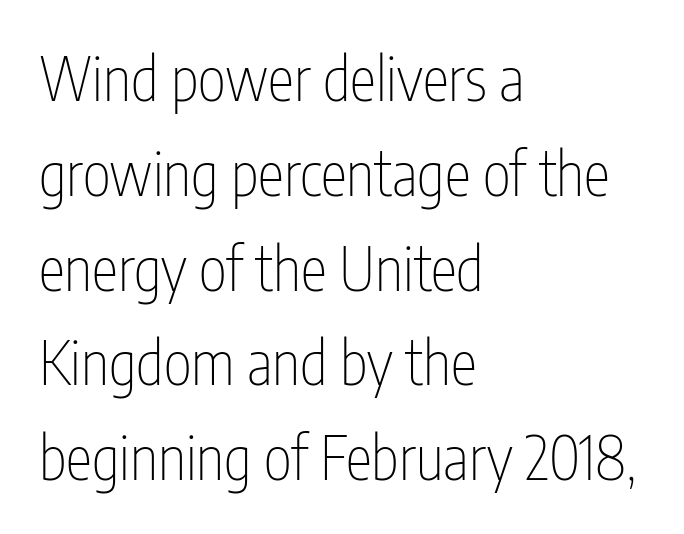
{"serif": "no", "italic": "no", "bold": "no", "weight": "thin", "width": "condensed", "stroke_contrast": "low", "x_height": "medium", "monospaced": "no", "underline": "no", "align": "left", "line_spacing": "normal", "line_spacing_ratio": 1.58, "letter_spacing": "normal", "letter_spacing_em": 0.0, "glyph_px": 60}
